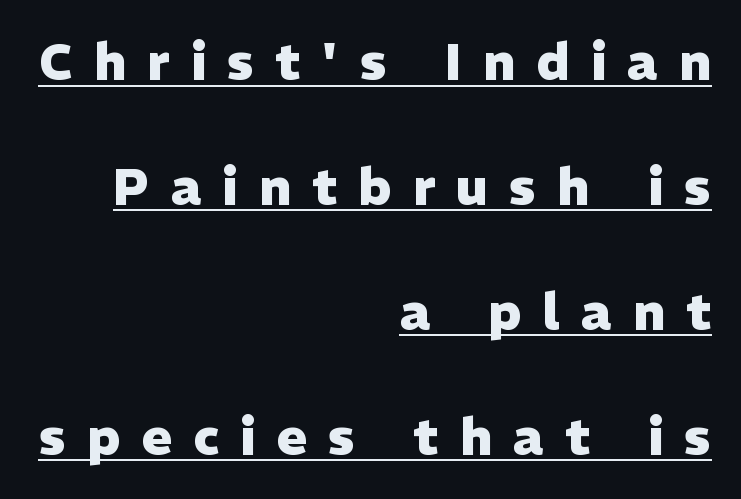
The image shows 51 px heavy sans-serif type, upright; set right-aligned, loose line spacing (2.45x), unusually wide letter spacing (+0.42 em), underlined; low stroke contrast and a medium x-height.
